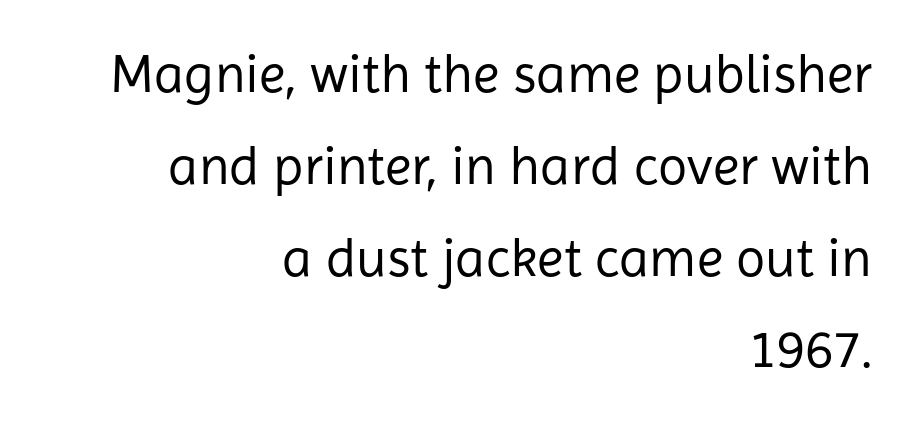
Heaviness? Minimal to ordinary, like unemphasized prose. Each letter keeps its own natural width here, so spacing adapts to shape. Nothing sits at the stroke ends, so this counts as sans-serif. No word sits above an underline. The typography opts for an upright posture over an oblique one. The ragged edge is on the left, which tells us the setting is flush right.
